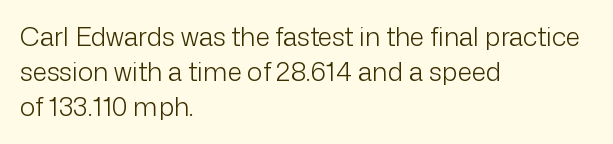
How are the letters spaced? Ordinarily, with no added tracking. Has an underline been added? It has not. Honestly, the row spacing looks completely unremarkable. The font is comparable to plain body text, perhaps lighter. Visually the block forms a straight wall on the left and a jagged coastline on the right.
